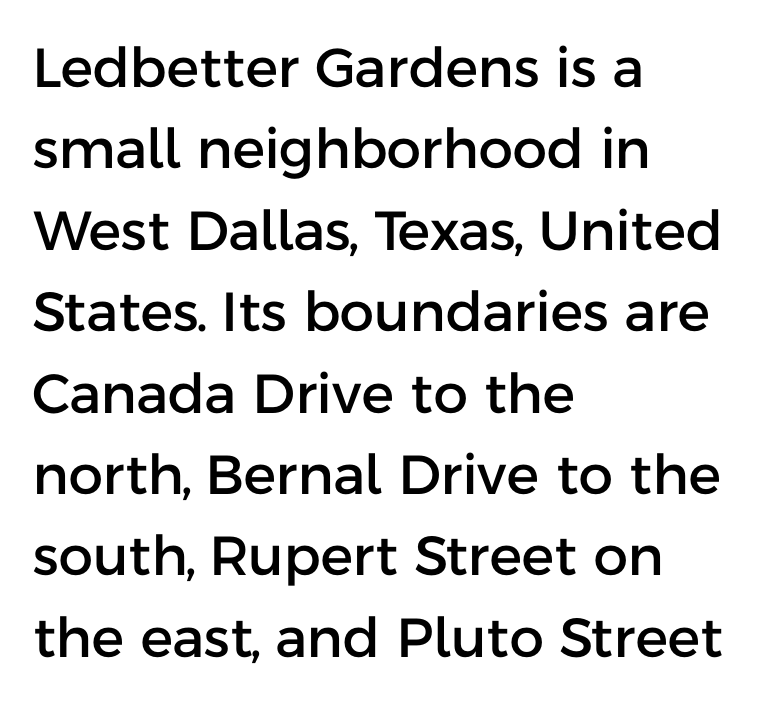
The specimen reads as upright at a glance. Note the varied advance widths — an 'i' is clearly narrower than an 'm'. All the whitespace from short lines collects on the right. The passage shown is not underscored anywhere. Nothing sits at the stroke ends, so this counts as sans-serif.
